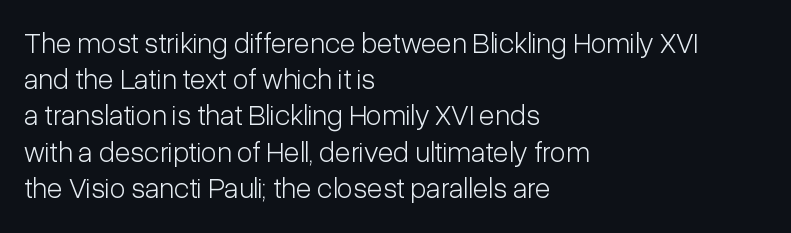
The image shows 29 px light, condensed sans-serif type, upright; set left-aligned, normal line spacing (1.25x), normal letter spacing, not underlined; low stroke contrast and a medium x-height.
